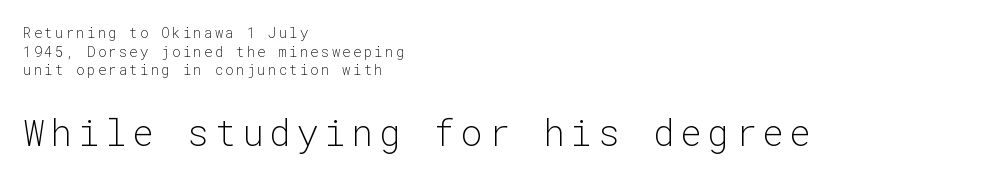
Q: Is the text bold? A: No.
Q: Is the text italic (slanted)? A: No, it is upright.
Q: Is the typeface a serif or a sans-serif typeface? A: Sans-serif.
Q: Is the text underlined? A: No.
Q: How is the paragraph aligned? A: Left-aligned.
Q: Is the spacing between lines tight, normal or loose? A: Normal.
Q: Which block of text is set in a larger size, the first (top) or the second (bottom)? A: The second (bottom) one.
Q: Width (condensed, normal, or wide)? A: Normal.
Q: Stroke contrast? A: Low.
Q: x-height? A: Medium.
Q: Monospaced? A: Yes.
